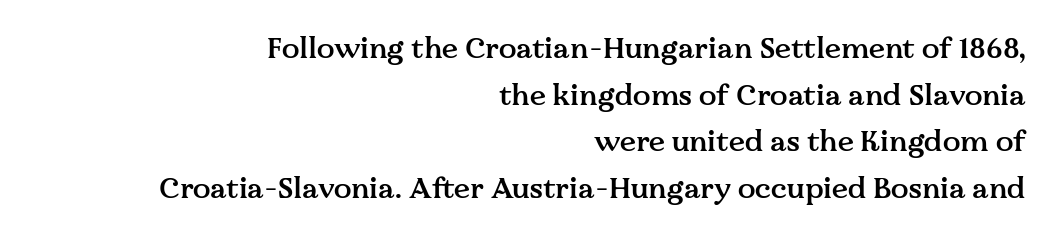
The image shows 29 px semibold serif type, upright; set right-aligned, normal line spacing (1.61x), normal letter spacing, not underlined; medium stroke contrast and a medium x-height.
